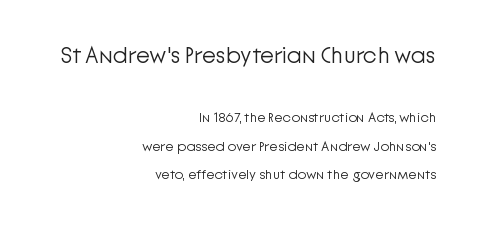
Q: Is the text bold? A: No.
Q: Is the text italic (slanted)? A: No, it is upright.
Q: Is the text underlined? A: No.
Q: How is the paragraph aligned? A: Right-aligned.
Q: Is the spacing between letters normal or unusually wide? A: Normal.
Q: Is the spacing between lines tight, normal or loose? A: Loose.
Q: Which block of text is set in a larger size, the first (top) or the second (bottom)? A: The first (top) one.
